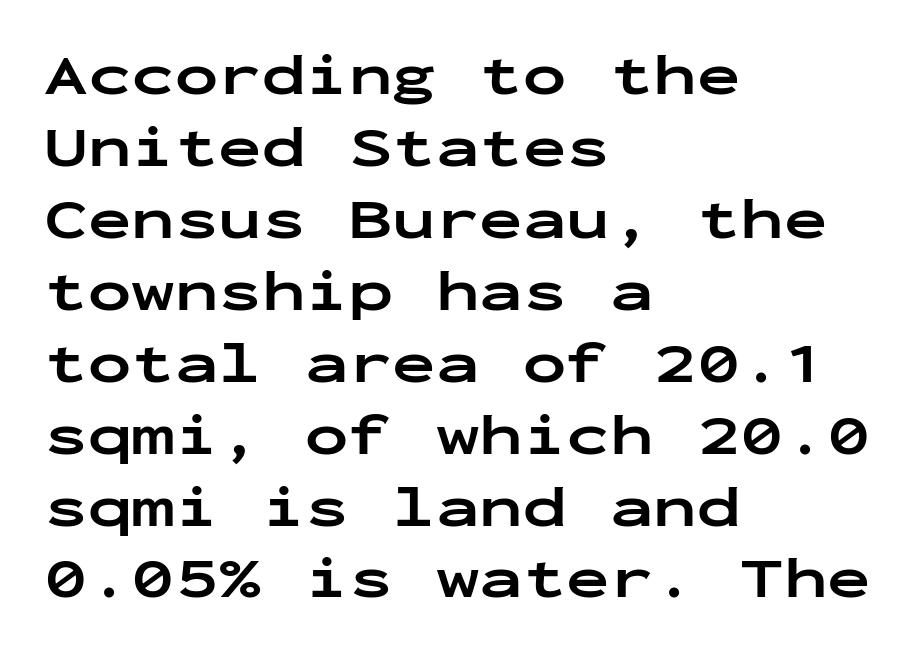
{"serif": "no", "italic": "no", "bold": "yes", "weight": "bold", "width": "wide", "stroke_contrast": "low", "x_height": "medium", "monospaced": "yes", "underline": "no", "align": "left", "line_spacing_ratio": 1.24, "letter_spacing": "normal", "letter_spacing_em": 0.0, "glyph_px": 58}
